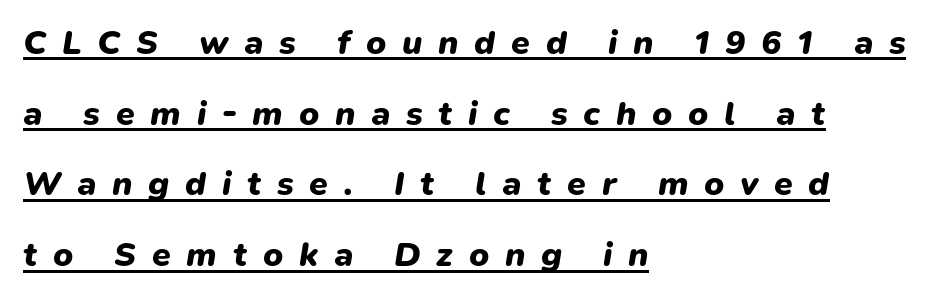
The image shows 34 px heavy type, italic (leaning right); set left-aligned, loose line spacing (2.08x), unusually wide letter spacing (+0.46 em), underlined; low stroke contrast and a medium x-height.
